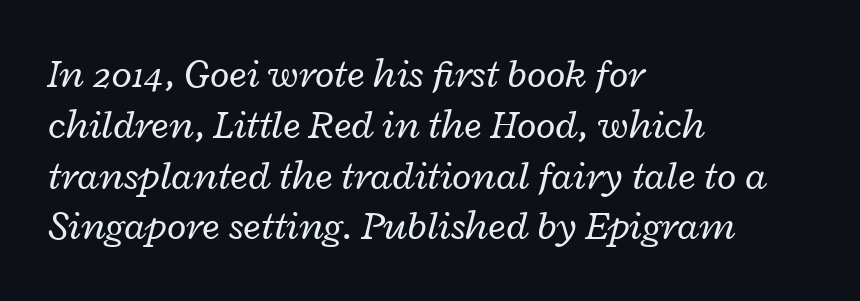
{"italic": "yes", "lean": "right", "slant_degrees": 12, "bold": "no", "weight": "regular", "width": "wide", "stroke_contrast": "low", "x_height": "medium", "monospaced": "no", "underline": "no", "align": "left", "line_spacing": "normal", "line_spacing_ratio": 1.27, "letter_spacing": "normal", "letter_spacing_em": 0.0, "glyph_px": 40}
